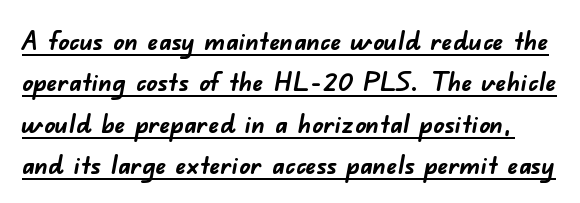
{"bold": "yes", "underline": "yes", "line_spacing": "normal", "line_spacing_ratio": 1.53, "letter_spacing": "normal", "letter_spacing_em": 0.0, "glyph_px": 27}
